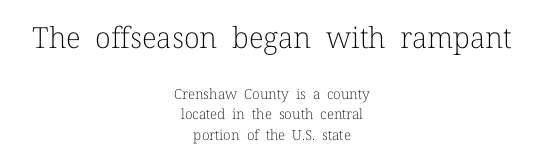
{"serif": "yes", "italic": "no", "bold": "no", "weight": "light", "width": "normal", "stroke_contrast": "low", "x_height": "medium", "monospaced": "no", "underline": "no", "align": "center", "line_spacing": "normal", "line_spacing_ratio": 1.47, "letter_spacing": "normal", "letter_spacing_em": 0.0, "larger_block": "first", "size_ratio": 2.07, "glyph_px": 29}
